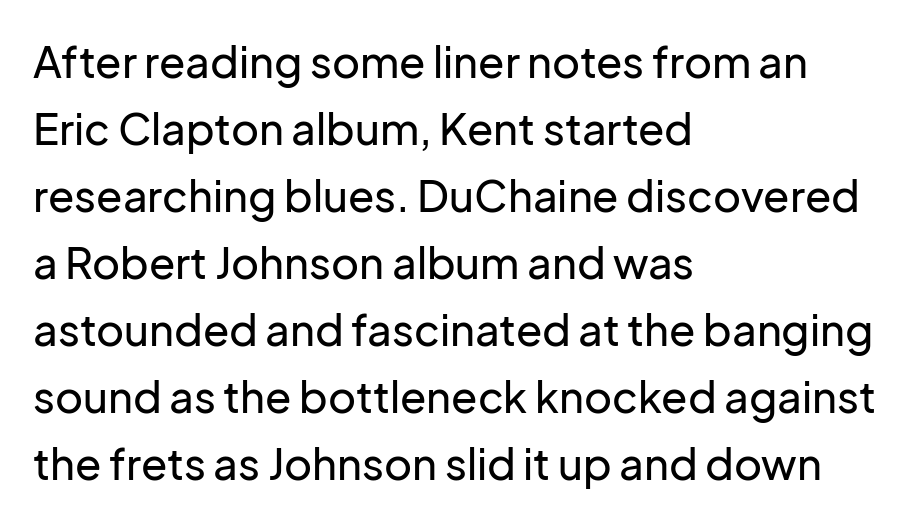
{"serif": "no", "italic": "no", "width": "normal", "stroke_contrast": "low", "x_height": "medium", "monospaced": "no", "underline": "no", "align": "left", "line_spacing": "normal", "line_spacing_ratio": 1.56, "letter_spacing": "normal", "letter_spacing_em": 0.0, "glyph_px": 43}
